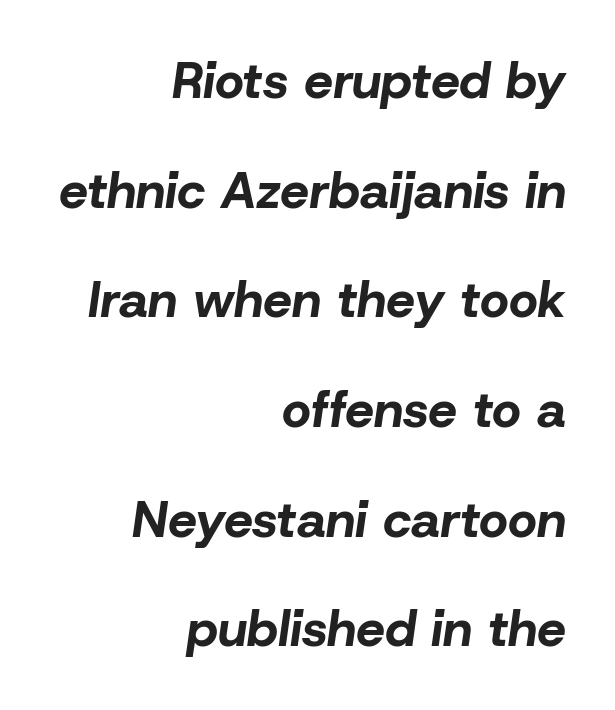
Q: Is the text bold? A: Yes.
Q: Is the text italic (slanted)? A: Yes, it leans right by about 8 degrees.
Q: Is the text underlined? A: No.
Q: How is the paragraph aligned? A: Right-aligned.
Q: Is the spacing between letters normal or unusually wide? A: Normal.
Q: Is the spacing between lines tight, normal or loose? A: Loose.
Q: Width (condensed, normal, or wide)? A: Normal.
Q: Stroke contrast? A: Low.
Q: x-height? A: Medium.
Q: Monospaced? A: No.
